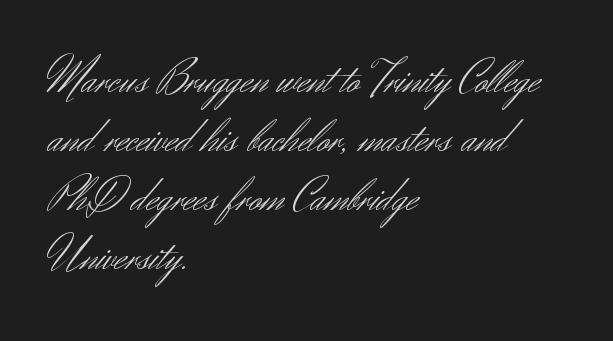
The image shows 48 px light sans-serif type; set left-aligned, line spacing 1.23x, normal letter spacing, not underlined; medium stroke contrast and a small x-height.
